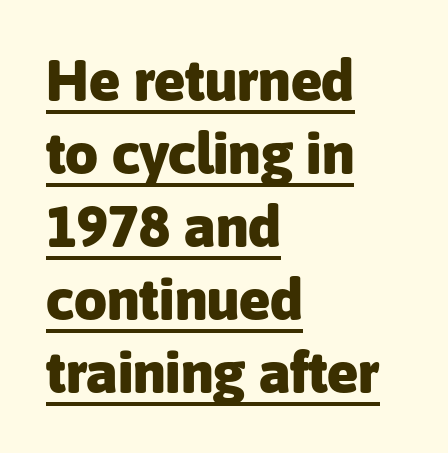
How are the letters spaced? Ordinarily, with no added tracking. Underlined type. This is roman type, the default non-slanted kind. If you drew a ruler down the left edge, every line would touch it. Each letter keeps its own natural width here, so spacing adapts to shape. Line spacing here is normal.
